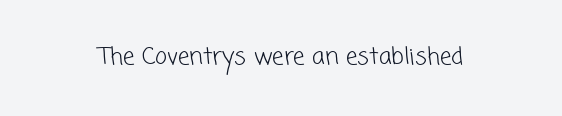
The image shows 23 px text type; set normal letter spacing, not underlined.
